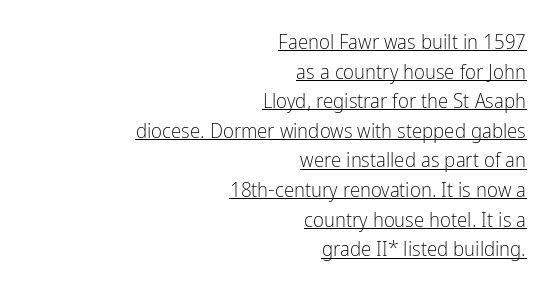
Q: Is the text bold? A: No.
Q: Is the text italic (slanted)? A: No, it is upright.
Q: Is the text underlined? A: Yes.
Q: How is the paragraph aligned? A: Right-aligned.
Q: Is the spacing between letters normal or unusually wide? A: Normal.
Q: Is the spacing between lines tight, normal or loose? A: Normal.
